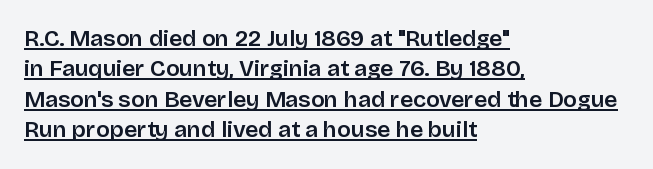
{"italic": "no", "bold": "semi", "underline": "yes", "align": "left", "line_spacing": "normal", "line_spacing_ratio": 1.32, "letter_spacing": "normal", "letter_spacing_em": 0.0, "glyph_px": 23}
